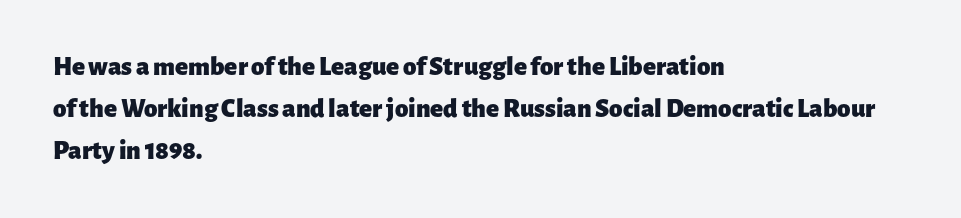
Q: Is the text bold? A: Yes.
Q: Is the text italic (slanted)? A: No, it is upright.
Q: Is the text underlined? A: No.
Q: How is the paragraph aligned? A: Left-aligned.
Q: Is the spacing between letters normal or unusually wide? A: Normal.
Q: Is the spacing between lines tight, normal or loose? A: Normal.
